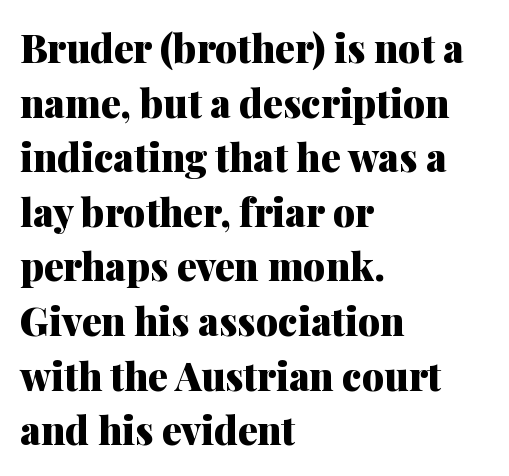
Each letter keeps its own natural width here, so spacing adapts to shape. The face used here is rendered with its standard letterfit. These lines were composed using upright roman letters. This rendering employs a face with finishing strokes, i.e., a serif. This is heavy type, rendered in bold. This rendering uses left alignment, leaving the right contour irregular.
